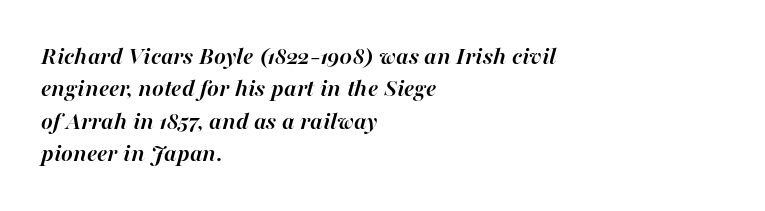
{"italic": "yes", "lean": "right", "slant_degrees": 16, "bold": "yes", "underline": "no", "align": "left", "line_spacing": "normal", "line_spacing_ratio": 1.3, "letter_spacing": "normal", "letter_spacing_em": 0.0, "glyph_px": 25}
